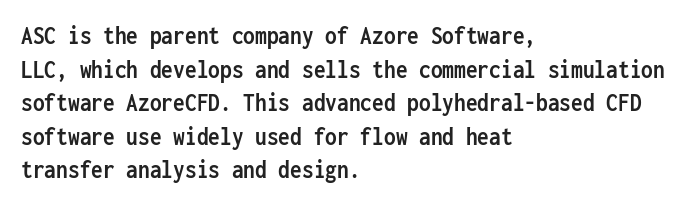
Q: Is the text bold? A: Yes.
Q: Is the text italic (slanted)? A: No, it is upright.
Q: Is the text underlined? A: No.
Q: How is the paragraph aligned? A: Left-aligned.
Q: Is the spacing between letters normal or unusually wide? A: Normal.
Q: Is the spacing between lines tight, normal or loose? A: Normal.
